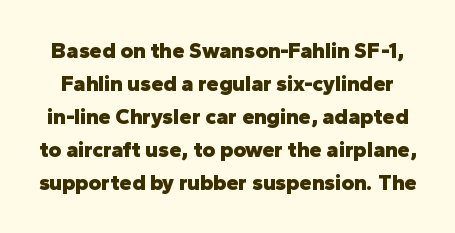
Q: Is the text bold? A: Yes.
Q: Is the text italic (slanted)? A: No, it is upright.
Q: Is the text underlined? A: No.
Q: Is the spacing between letters normal or unusually wide? A: Normal.
Q: Is the spacing between lines tight, normal or loose? A: Normal.
